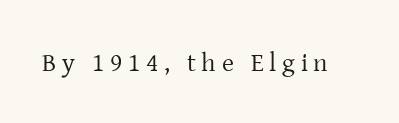
The image shows 26 px text type, upright; set unusually wide letter spacing (+0.22 em), not underlined.
